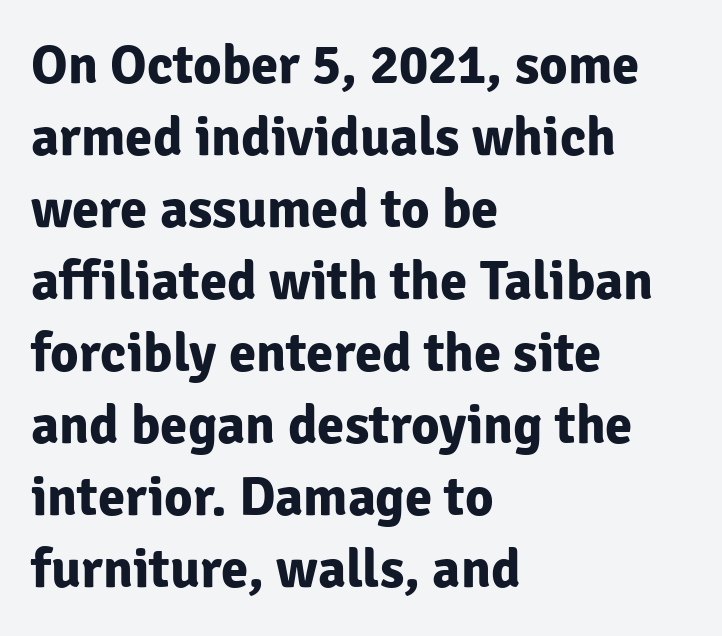
Q: Is the text bold? A: Yes.
Q: Is the text italic (slanted)? A: No, it is upright.
Q: Is the typeface a serif or a sans-serif typeface? A: Sans-serif.
Q: Is the text underlined? A: No.
Q: How is the paragraph aligned? A: Left-aligned.
Q: Is the spacing between letters normal or unusually wide? A: Normal.
Q: Is the spacing between lines tight, normal or loose? A: Normal.
Q: Width (condensed, normal, or wide)? A: Normal.
Q: Stroke contrast? A: Low.
Q: x-height? A: Medium.
Q: Monospaced? A: No.
